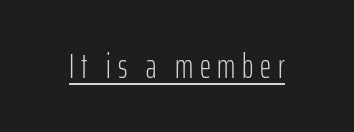
The type sits square on the baseline with zero lean. The specimen includes a rule beneath the text block's lines. The cut favours lightness, reaching ordinary text weight at its darkest. Each letter's strokes conclude bluntly, with no projecting serifs. Is this a fixed-width face? No — the glyphs have proportional, varying widths.
